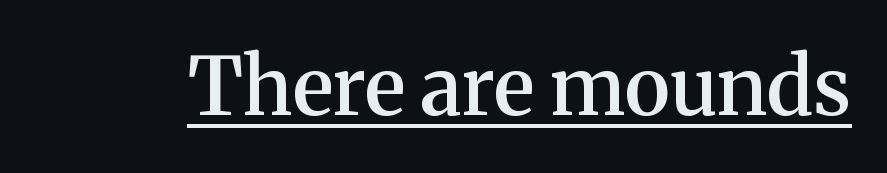
{"serif": "yes", "italic": "no", "bold": "semi", "weight": "semibold", "width": "normal", "stroke_contrast": "medium", "x_height": "medium", "monospaced": "no", "underline": "yes", "letter_spacing": "normal", "letter_spacing_em": 0.0, "glyph_px": 80}
